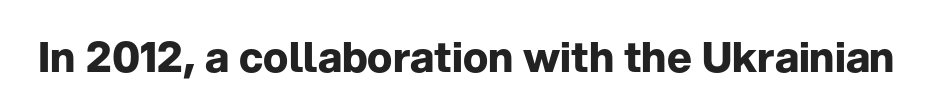
The image shows 42 px bold sans-serif type, upright; set normal letter spacing, not underlined; low stroke contrast and a medium x-height.
